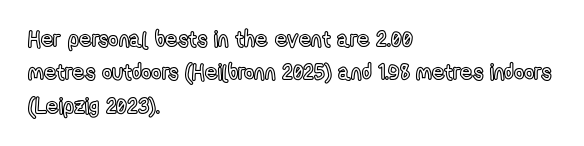
Q: Is the text italic (slanted)? A: No, it is upright.
Q: Is the text underlined? A: No.
Q: How is the paragraph aligned? A: Left-aligned.
Q: Is the spacing between letters normal or unusually wide? A: Normal.
Q: Is the spacing between lines tight, normal or loose? A: Normal.
